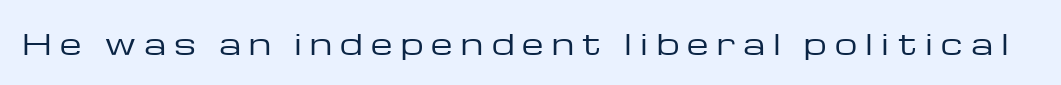
Q: Is the text bold? A: No.
Q: Is the text italic (slanted)? A: No, it is upright.
Q: Is the typeface a serif or a sans-serif typeface? A: Sans-serif.
Q: Is the text underlined? A: No.
Q: Is the spacing between letters normal or unusually wide? A: Unusually wide.
Q: Width (condensed, normal, or wide)? A: Wide.
Q: Stroke contrast? A: Low.
Q: x-height? A: Medium.
Q: Monospaced? A: No.
